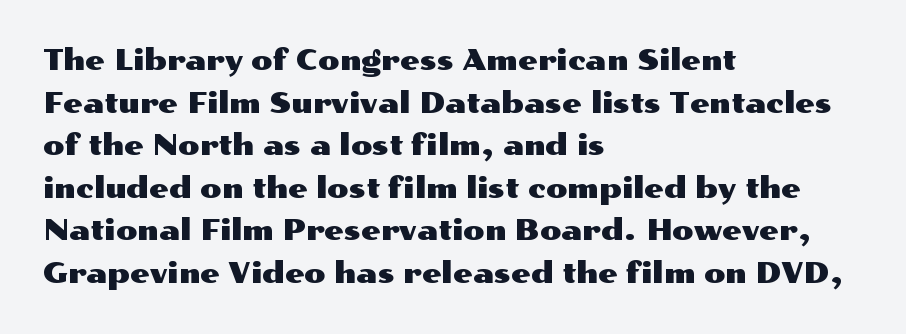
Is there any slant? The stems are plumb. Compared with a centered layout, this one pins lines to the left instead. The passage shown is typeset with a sans-serif family. A normal amount of white space separates one row of letters from the next.
